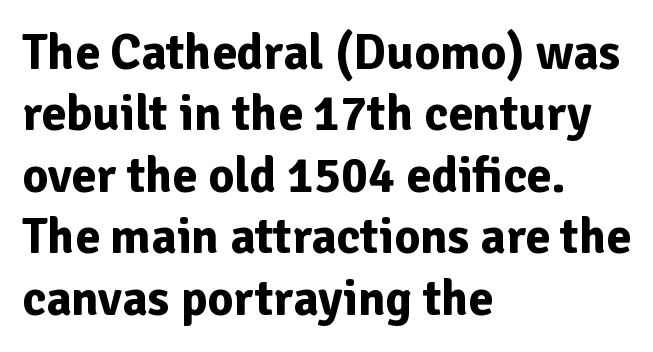
Q: Is the text bold? A: Yes.
Q: Is the text italic (slanted)? A: No, it is upright.
Q: Is the typeface a serif or a sans-serif typeface? A: Sans-serif.
Q: Is the text underlined? A: No.
Q: How is the paragraph aligned? A: Left-aligned.
Q: Is the spacing between letters normal or unusually wide? A: Normal.
Q: Width (condensed, normal, or wide)? A: Normal.
Q: Stroke contrast? A: Low.
Q: x-height? A: Medium.
Q: Monospaced? A: No.
